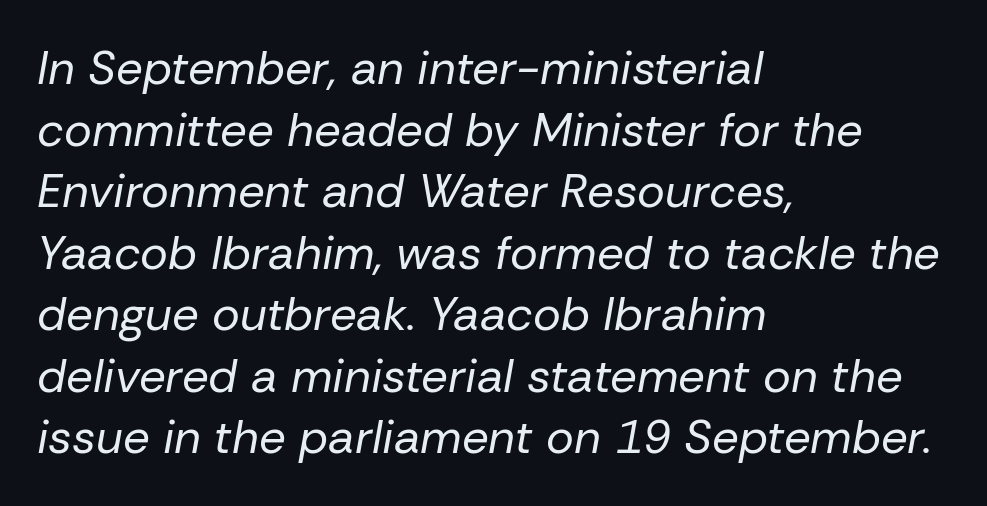
Plain, unruled lines of type. Emphasis-style slanted type is in use. The rendering uses natural spacing where letterforms have individual widths. There is no visible air inserted between adjacent glyphs. Typeset ragged right — the left edge is the straight one.
